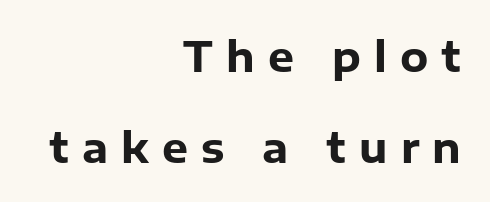
{"serif": "no", "italic": "no", "bold": "yes", "weight": "heavy", "width": "normal", "stroke_contrast": "low", "x_height": "medium", "monospaced": "no", "underline": "no", "align": "right", "line_spacing": "loose", "line_spacing_ratio": 2.21, "letter_spacing": "wide", "letter_spacing_em": 0.32, "glyph_px": 41}
